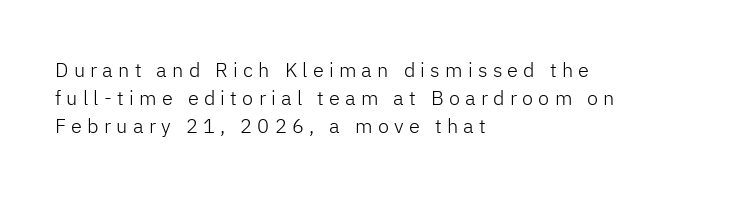
A normal amount of white space separates one row of letters from the next. The paragraph has a hard left edge and a soft right edge. Stems and bowls with no extra thickness — not bold. The horizontal fit of the characters is loose and conspicuously gappy. A bare baseline throughout the passage.
